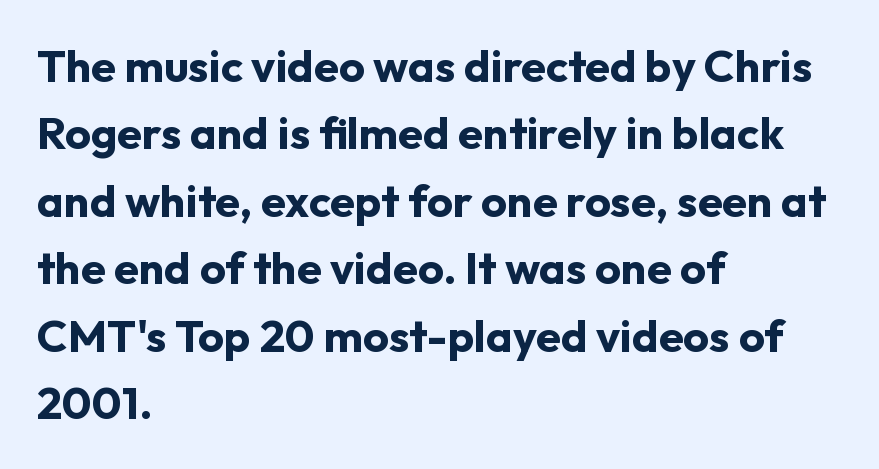
{"serif": "no", "italic": "no", "bold": "yes", "weight": "bold", "width": "normal", "stroke_contrast": "low", "x_height": "medium", "monospaced": "no", "underline": "no", "align": "left", "line_spacing": "normal", "line_spacing_ratio": 1.5, "letter_spacing": "normal", "letter_spacing_em": 0.0, "glyph_px": 45}
